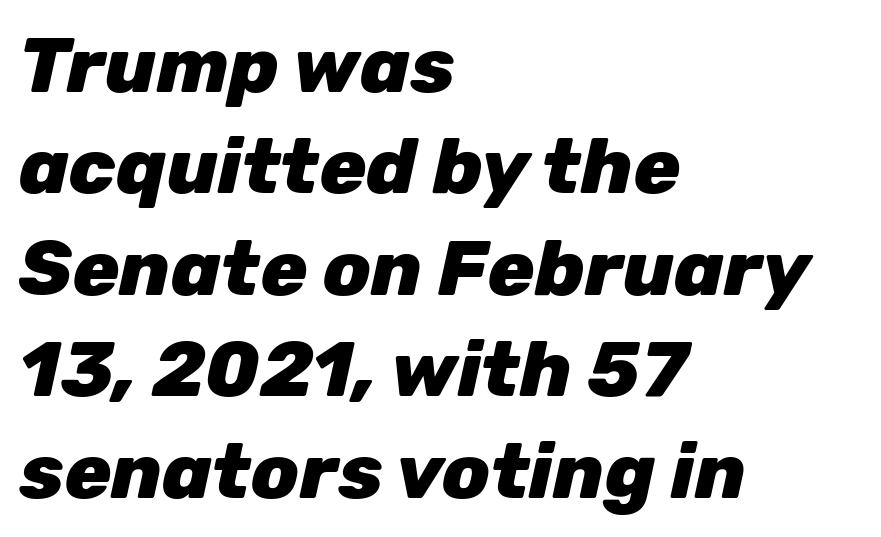
The image shows 78 px heavy type, italic (leaning right); set left-aligned, normal line spacing (1.3x), normal letter spacing, not underlined; low stroke contrast and a medium x-height.
